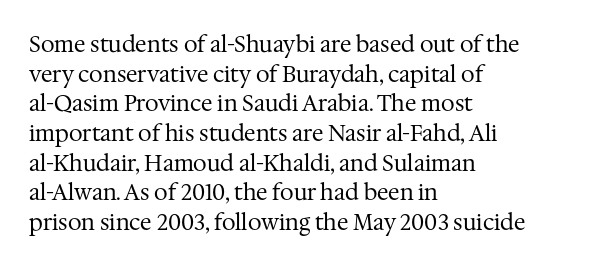
Unmarked baselines from the first word to the last. The designer left line spacing at the default. The rendering anchors every line to the left-hand side. The gaps between neighbouring characters are ordinary and unremarkable. The type sits square on the baseline with zero lean.
